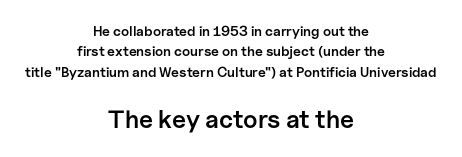
One glance says typical: line gaps are just what's usual. Check under the words: just untouched page. Moderately thickened strokes mark this as semibold type. The rendering enlarges the type as you move from the upper chunk to the lower.
